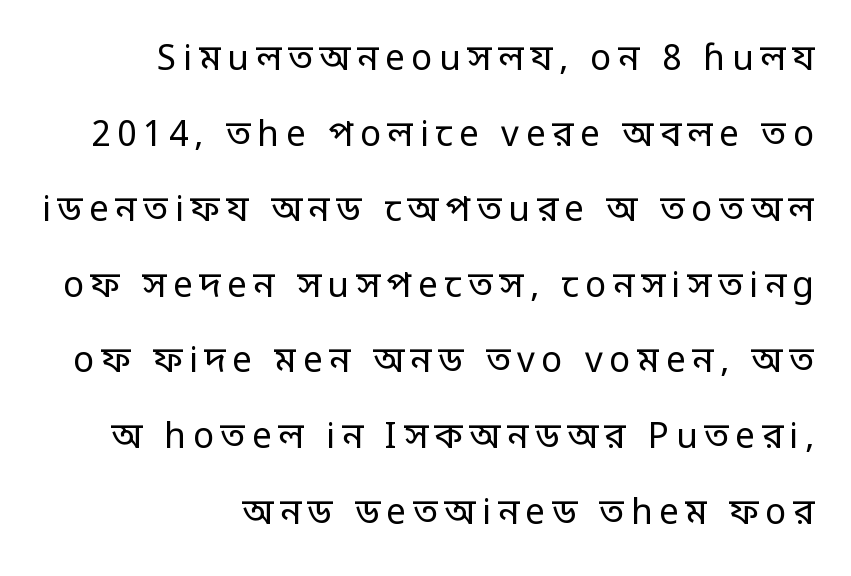
The image shows 35 px regular-weight, condensed sans-serif type, upright; set right-aligned, loose line spacing (2.16x), not underlined; low stroke contrast.
